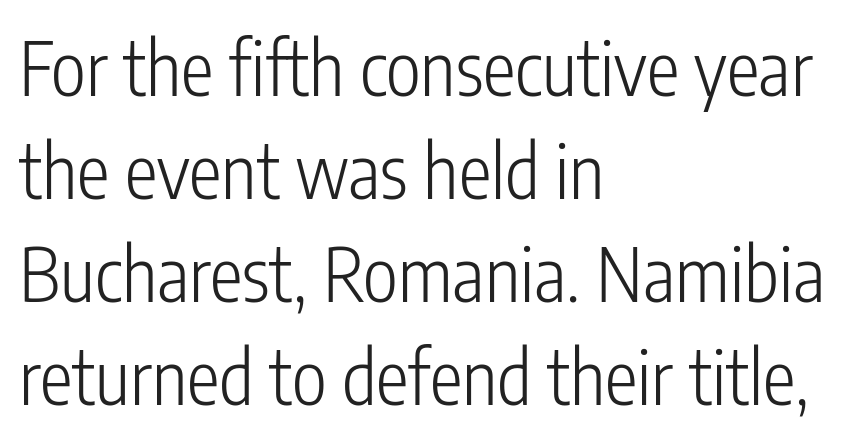
{"serif": "no", "italic": "no", "bold": "no", "weight": "light", "width": "condensed", "stroke_contrast": "low", "x_height": "medium", "monospaced": "no", "underline": "no", "align": "left", "line_spacing": "normal", "line_spacing_ratio": 1.39, "letter_spacing": "normal", "letter_spacing_em": 0.0, "glyph_px": 74}
